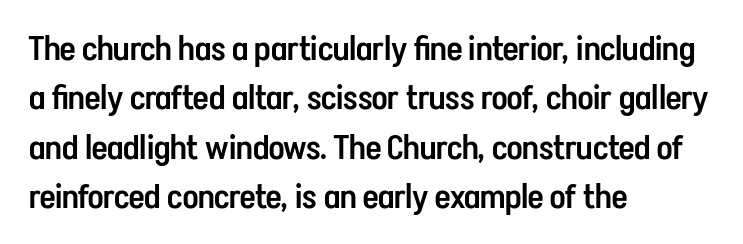
{"serif": "no", "italic": "no", "bold": "semi", "weight": "semibold", "width": "condensed", "stroke_contrast": "low", "x_height": "medium", "monospaced": "no", "underline": "no", "align": "left", "line_spacing": "normal", "line_spacing_ratio": 1.45, "letter_spacing": "normal", "letter_spacing_em": 0.0, "glyph_px": 34}
